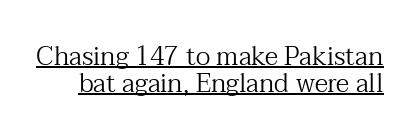
{"italic": "no", "bold": "no", "underline": "yes", "line_spacing": "tight", "line_spacing_ratio": 1.03, "letter_spacing": "normal", "letter_spacing_em": 0.0, "glyph_px": 26}
